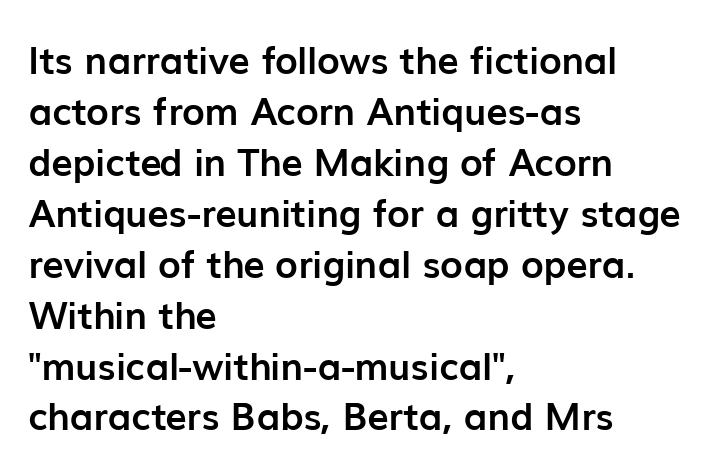
Q: Is the text bold? A: Yes.
Q: Is the text italic (slanted)? A: No, it is upright.
Q: Is the typeface a serif or a sans-serif typeface? A: Sans-serif.
Q: Is the text underlined? A: No.
Q: How is the paragraph aligned? A: Left-aligned.
Q: Is the spacing between letters normal or unusually wide? A: Normal.
Q: Is the spacing between lines tight, normal or loose? A: Normal.
Q: Width (condensed, normal, or wide)? A: Normal.
Q: Stroke contrast? A: Low.
Q: x-height? A: Medium.
Q: Monospaced? A: No.
